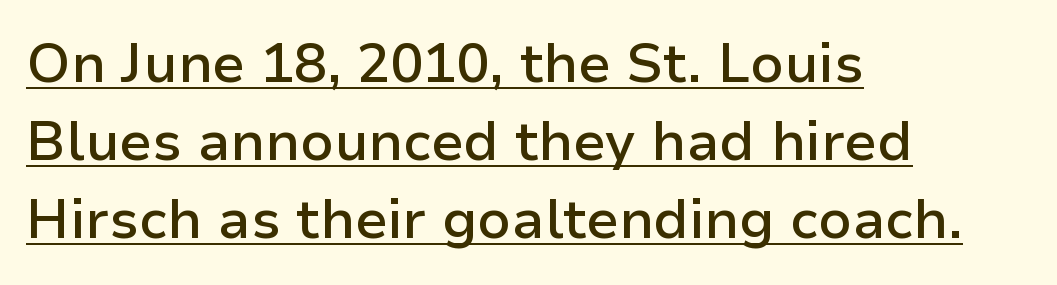
Check the space under the baseline: a stroke is drawn there. Posture: vertical. The face used here is a semibold: visibly heavier than regular, lighter than bold. Students, observe: this is what conventionally led text looks like. Alignment: flush left.
